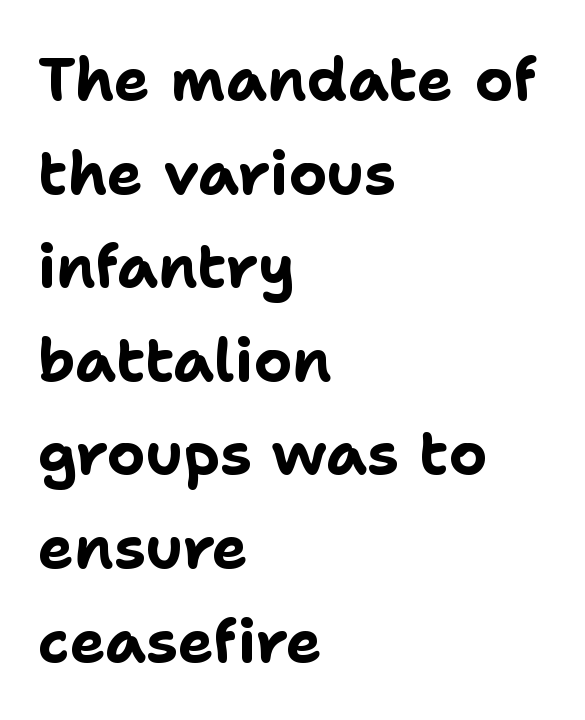
The image shows 60 px bold sans-serif type, upright; set left-aligned, normal line spacing (1.56x), normal letter spacing, not underlined; low stroke contrast and a medium x-height.
